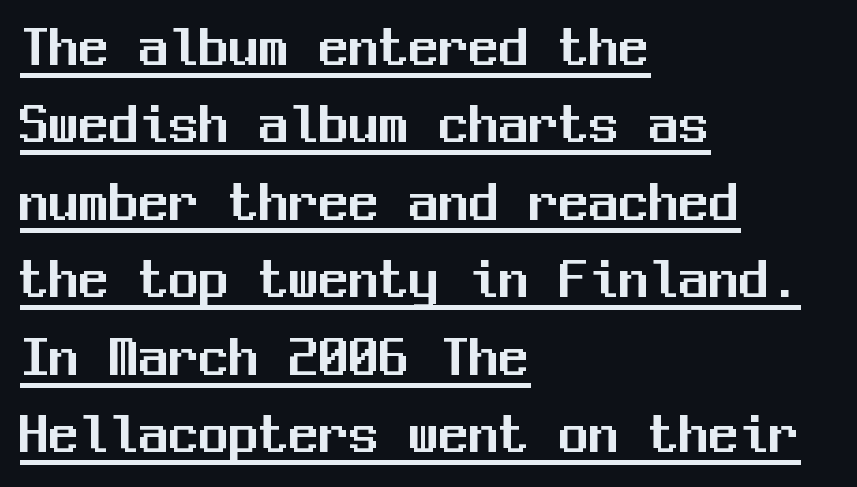
Q: Is the text italic (slanted)? A: No, it is upright.
Q: Is the typeface a serif or a sans-serif typeface? A: Sans-serif.
Q: Is the text underlined? A: Yes.
Q: How is the paragraph aligned? A: Left-aligned.
Q: Is the spacing between letters normal or unusually wide? A: Normal.
Q: Is the spacing between lines tight, normal or loose? A: Normal.
Q: Width (condensed, normal, or wide)? A: Normal.
Q: Stroke contrast? A: Medium.
Q: x-height? A: Medium.
Q: Monospaced? A: Yes.
